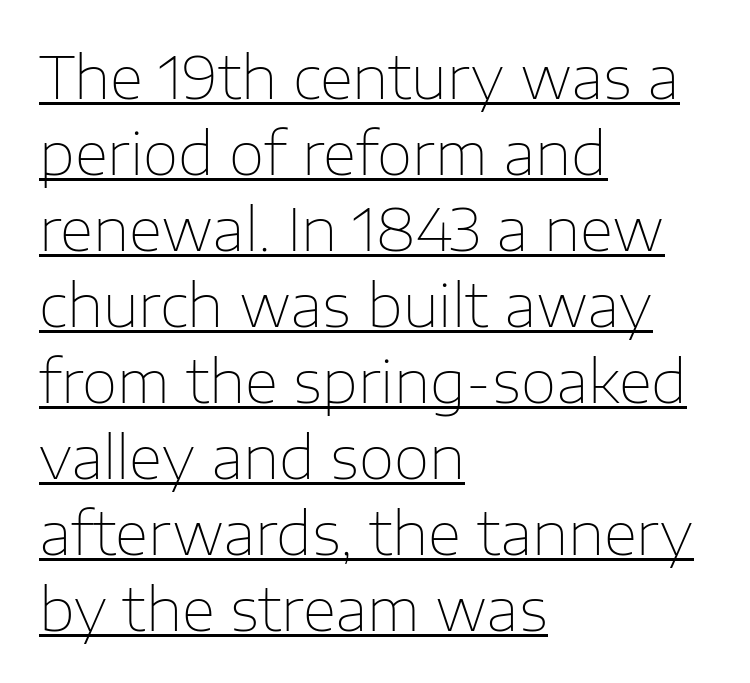
Q: Is the text bold? A: No.
Q: Is the text italic (slanted)? A: No, it is upright.
Q: Is the typeface a serif or a sans-serif typeface? A: Sans-serif.
Q: Is the text underlined? A: Yes.
Q: How is the paragraph aligned? A: Left-aligned.
Q: Is the spacing between letters normal or unusually wide? A: Normal.
Q: Is the spacing between lines tight, normal or loose? A: Normal.
Q: Width (condensed, normal, or wide)? A: Normal.
Q: Stroke contrast? A: Low.
Q: x-height? A: Medium.
Q: Monospaced? A: No.
